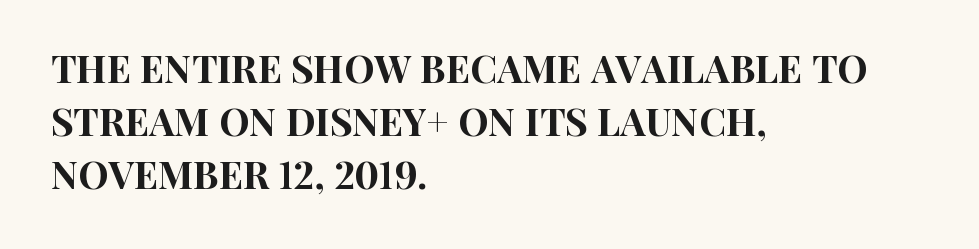
The lettering holds an erect, upright posture throughout. Clear beneath every line of the passage. A typesetter would call this proportional, since set widths differ per character. Nothing unusual about the tracking: characters are spaced as the font intends. Does the copy run flush right? No — it runs flush left.
